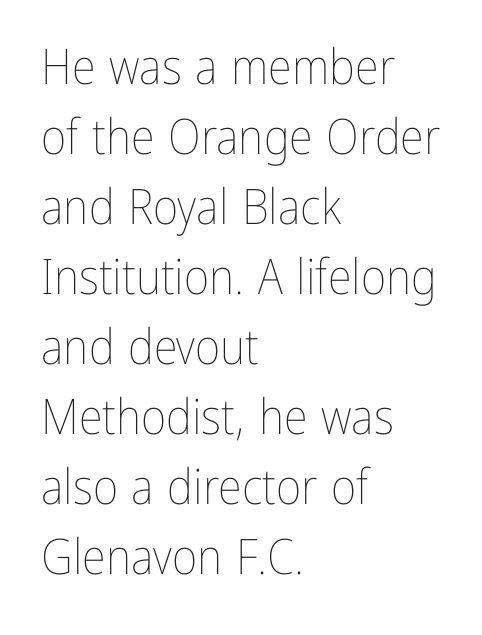
Q: Is the text bold? A: No.
Q: Is the text italic (slanted)? A: No, it is upright.
Q: Is the text underlined? A: No.
Q: How is the paragraph aligned? A: Left-aligned.
Q: Is the spacing between letters normal or unusually wide? A: Normal.
Q: Is the spacing between lines tight, normal or loose? A: Normal.
Q: Width (condensed, normal, or wide)? A: Condensed.
Q: Stroke contrast? A: Low.
Q: x-height? A: Medium.
Q: Monospaced? A: No.
